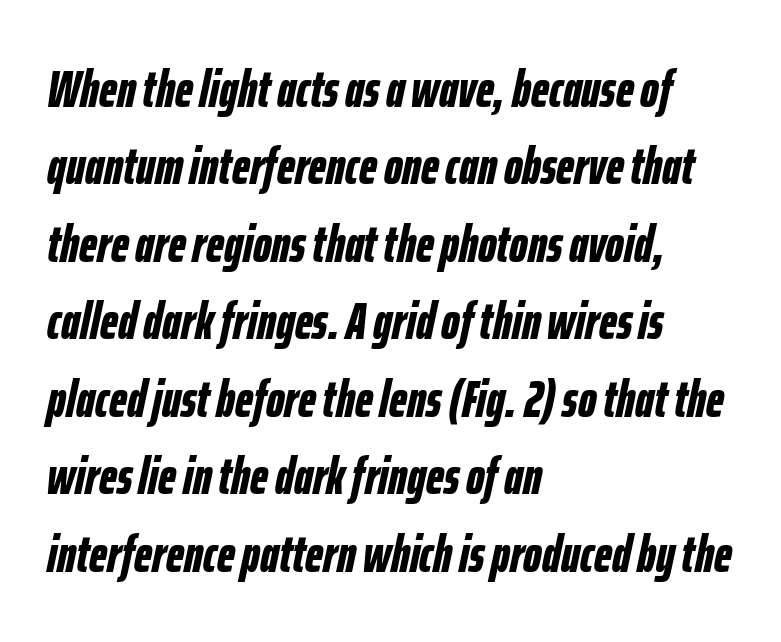
The image shows 52 px bold, condensed type, italic (leaning right); set left-aligned, normal line spacing (1.49x), normal letter spacing, not underlined; low stroke contrast and a medium x-height.
